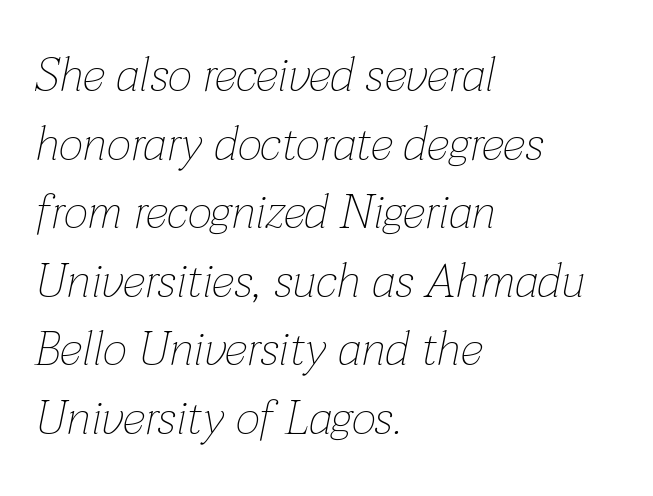
Q: Is the text bold? A: No.
Q: Is the text italic (slanted)? A: Yes, it leans right by about 12 degrees.
Q: Is the text underlined? A: No.
Q: How is the paragraph aligned? A: Left-aligned.
Q: Is the spacing between letters normal or unusually wide? A: Normal.
Q: Is the spacing between lines tight, normal or loose? A: Normal.
Q: Width (condensed, normal, or wide)? A: Normal.
Q: Stroke contrast? A: Low.
Q: x-height? A: Medium.
Q: Monospaced? A: No.
